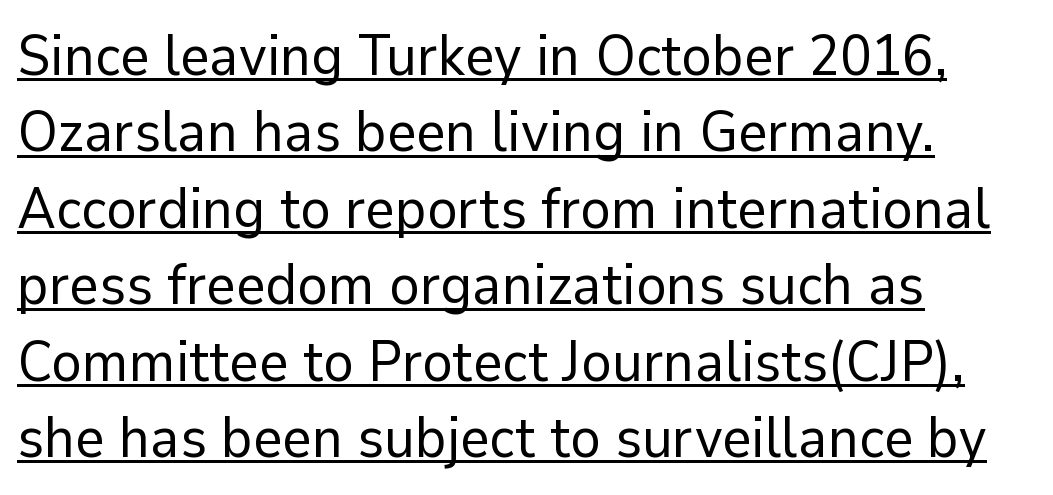
Caption: multi-line text, flush left, ragged right. Character widths vary here, with narrow letters taking less room than wide ones. The designer left line spacing at the default. Serif or sans? Sans — the stroke terminals are bare. On a weight scale, this lands at 450 or below.
